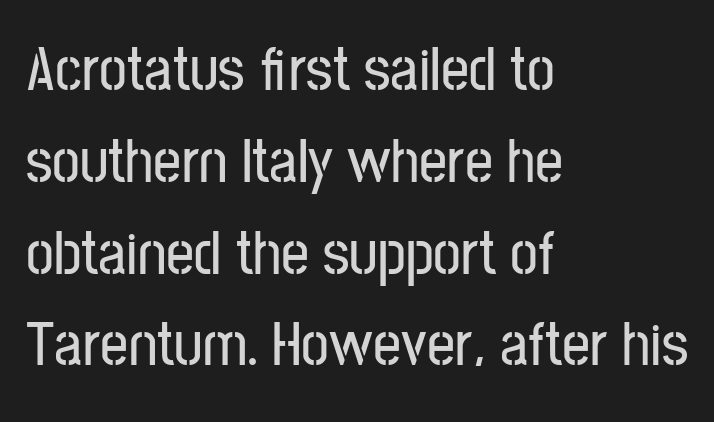
{"serif": "no", "italic": "no", "width": "condensed", "stroke_contrast": "low", "x_height": "medium", "monospaced": "no", "underline": "no", "align": "left", "line_spacing": "normal", "line_spacing_ratio": 1.48, "letter_spacing": "normal", "letter_spacing_em": 0.0, "glyph_px": 62}
